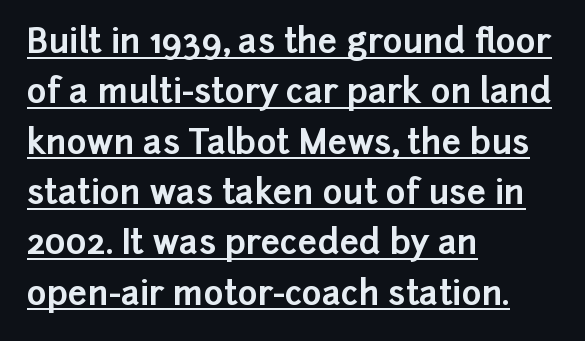
The image shows 34 px bold sans-serif type, upright; set left-aligned, normal line spacing (1.48x), normal letter spacing, underlined; low stroke contrast and a medium x-height.
